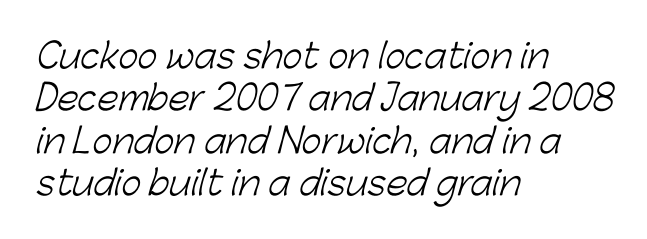
{"serif": "no", "bold": "no", "weight": "light", "width": "normal", "stroke_contrast": "low", "x_height": "medium", "monospaced": "no", "underline": "no", "align": "left", "line_spacing": "normal", "line_spacing_ratio": 1.25, "letter_spacing": "normal", "letter_spacing_em": 0.0, "glyph_px": 34}
